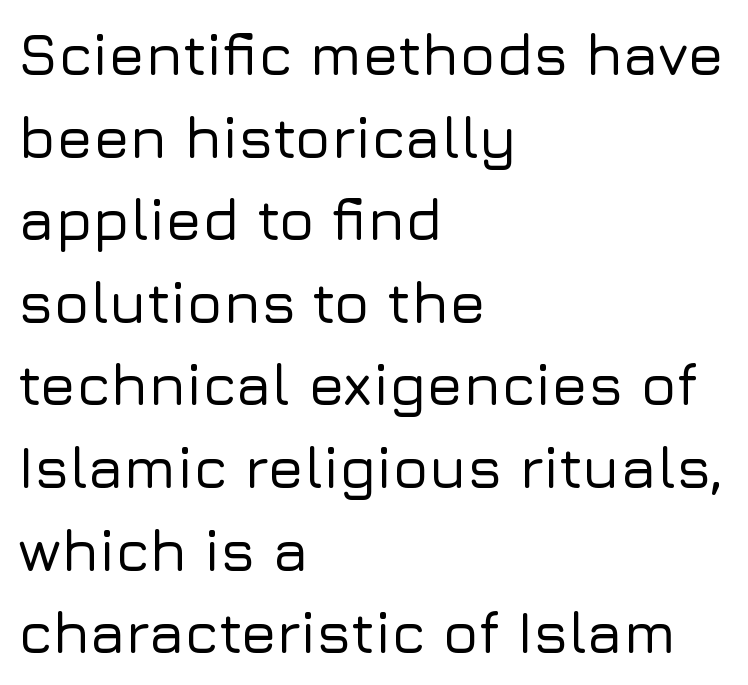
The image shows 59 px sans-serif type, upright; set left-aligned, normal line spacing (1.4x), normal letter spacing, not underlined; low stroke contrast and a medium x-height.
